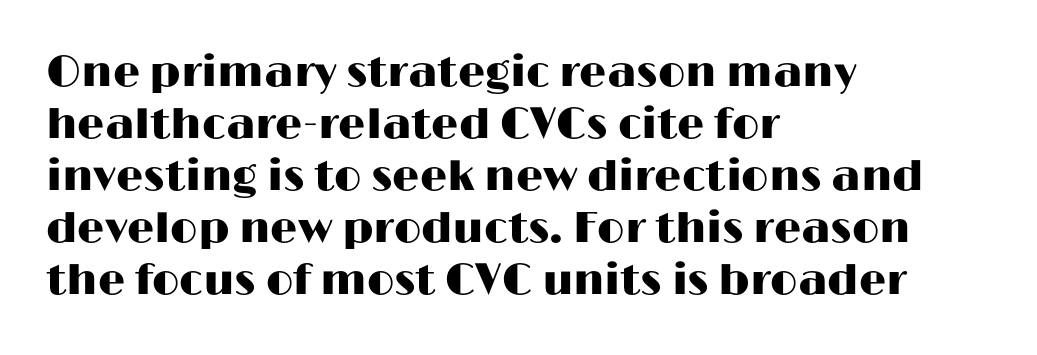
Q: Is the text italic (slanted)? A: No, it is upright.
Q: Is the typeface a serif or a sans-serif typeface? A: Sans-serif.
Q: Is the text underlined? A: No.
Q: How is the paragraph aligned? A: Left-aligned.
Q: Is the spacing between letters normal or unusually wide? A: Normal.
Q: Width (condensed, normal, or wide)? A: Wide.
Q: Stroke contrast? A: High.
Q: x-height? A: Medium.
Q: Monospaced? A: No.
